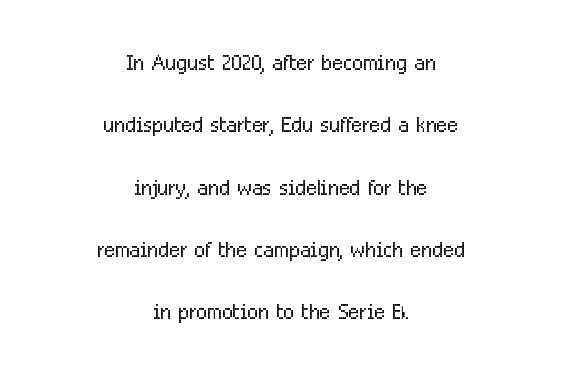
{"serif": "no", "italic": "no", "bold": "no", "weight": "light", "width": "condensed", "stroke_contrast": "low", "x_height": "medium", "monospaced": "no", "underline": "no", "align": "center", "line_spacing": "loose", "line_spacing_ratio": 2.15, "letter_spacing": "normal", "letter_spacing_em": 0.0, "glyph_px": 29}
